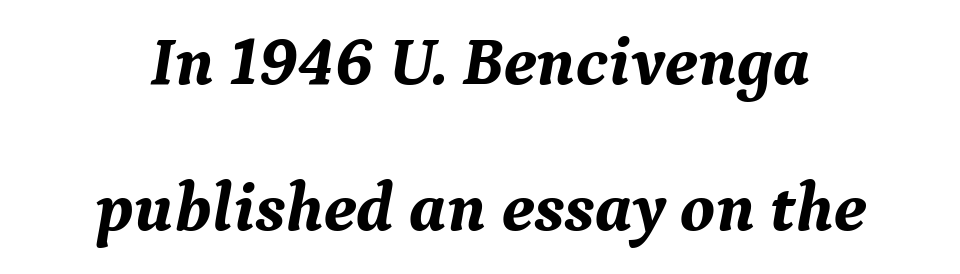
{"serif": "yes", "italic": "yes", "lean": "right", "slant_degrees": 9, "bold": "yes", "weight": "bold", "width": "normal", "stroke_contrast": "medium", "x_height": "medium", "monospaced": "no", "underline": "no", "align": "center", "line_spacing": "loose", "line_spacing_ratio": 2.12, "letter_spacing": "normal", "letter_spacing_em": 0.0, "glyph_px": 69}
